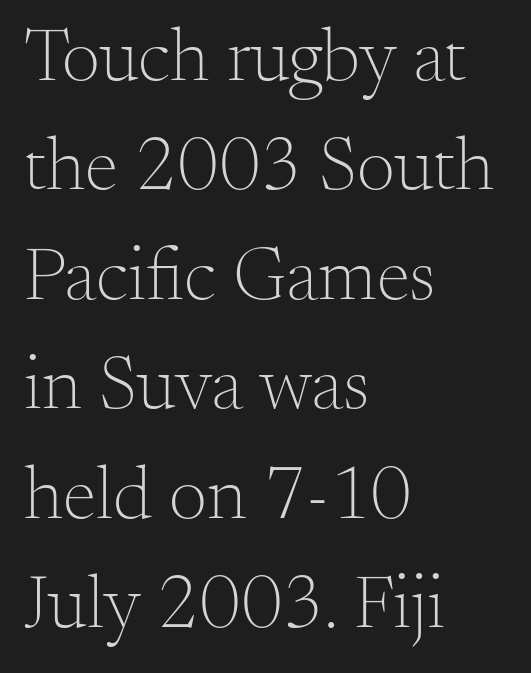
{"serif": "yes", "italic": "no", "bold": "no", "weight": "light", "width": "normal", "stroke_contrast": "medium", "x_height": "small", "monospaced": "no", "underline": "no", "align": "left", "line_spacing": "normal", "line_spacing_ratio": 1.44, "letter_spacing": "normal", "letter_spacing_em": 0.0, "glyph_px": 76}
